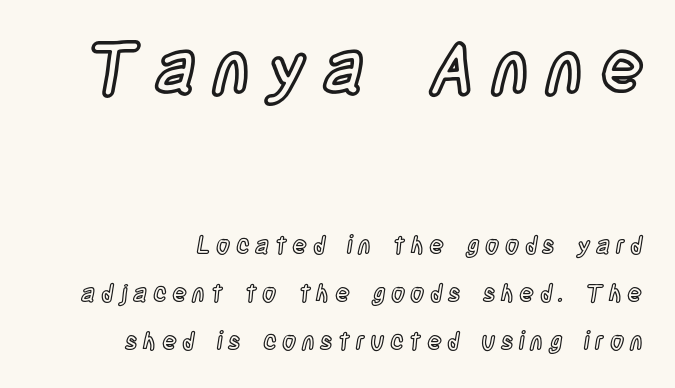
The image shows 71 px condensed type; set loose line spacing (2.0x), unusually wide letter spacing (+0.24 em), not underlined; the first (top) block is 2.96x larger; a large x-height.
